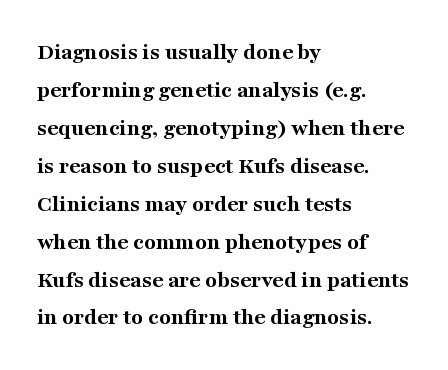
The image shows 24 px bold type, upright; set left-aligned, normal line spacing (1.58x), normal letter spacing, not underlined.
